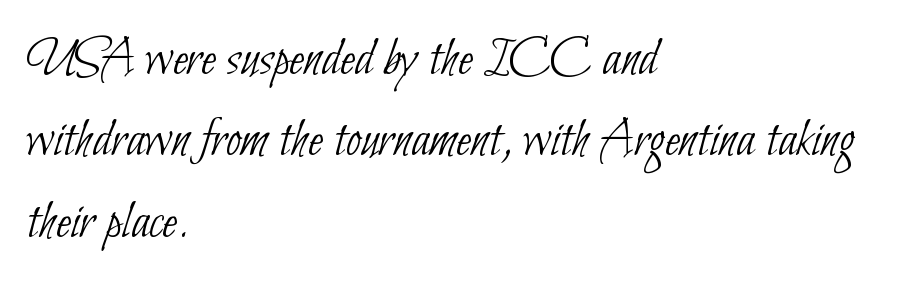
The letters advance in unequal steps, a hallmark of proportional type. The line texture is even and compact thanks to regular tracking. This sample is left-justified, so line endings fall wherever the words run out. No letter is thick-stroked: the sample isn't bold.
